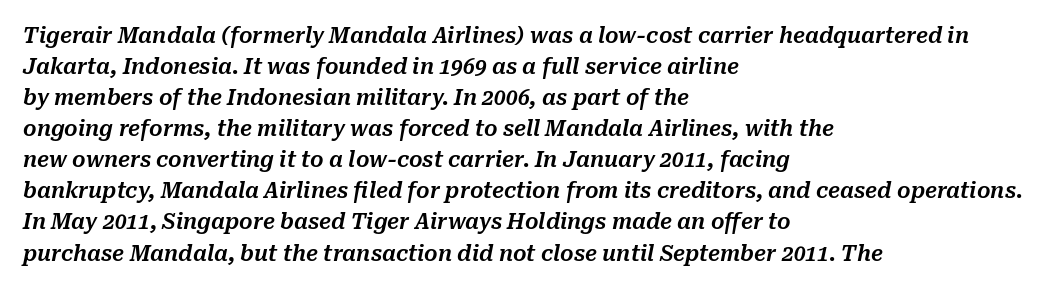
{"italic": "yes", "lean": "right", "slant_degrees": 10, "underline": "no", "align": "left", "line_spacing": "normal", "line_spacing_ratio": 1.48, "letter_spacing": "normal", "letter_spacing_em": 0.0, "glyph_px": 21}
